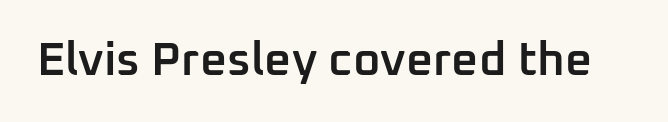
The image shows 47 px semibold sans-serif type, upright; set normal letter spacing, not underlined; low stroke contrast and a medium x-height.
